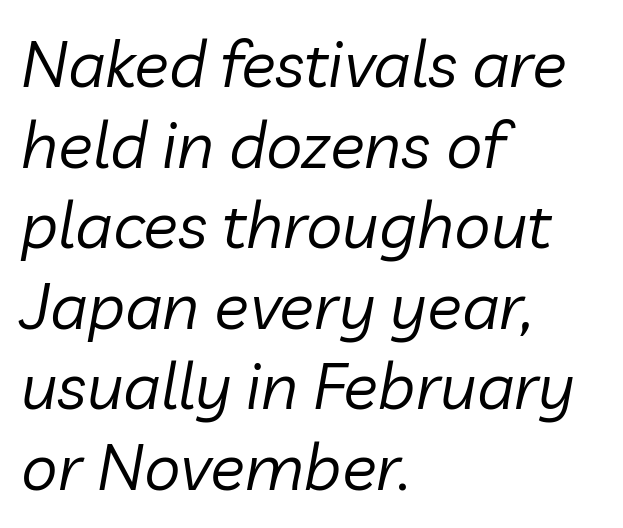
{"italic": "yes", "lean": "right", "slant_degrees": 10, "bold": "no", "weight": "regular", "width": "normal", "stroke_contrast": "low", "x_height": "medium", "monospaced": "no", "underline": "no", "align": "left", "line_spacing_ratio": 1.24, "letter_spacing": "normal", "letter_spacing_em": 0.0, "glyph_px": 65}
